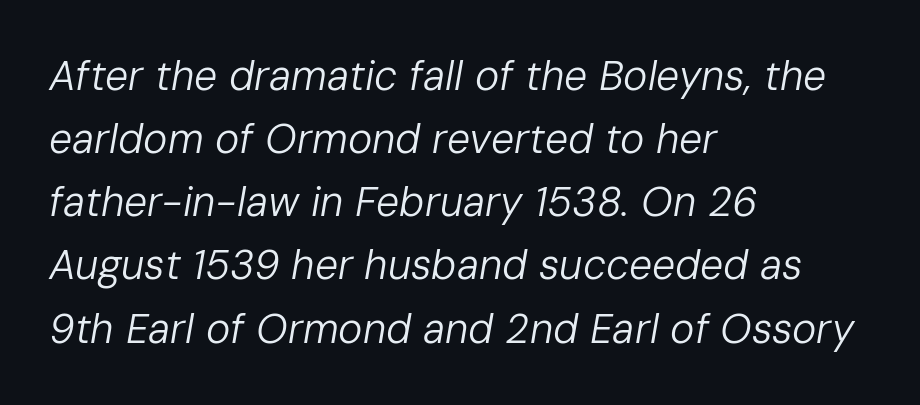
The image shows 41 px regular-weight type, italic (leaning right); set left-aligned, normal line spacing (1.54x), normal letter spacing, not underlined; low stroke contrast and a medium x-height.
